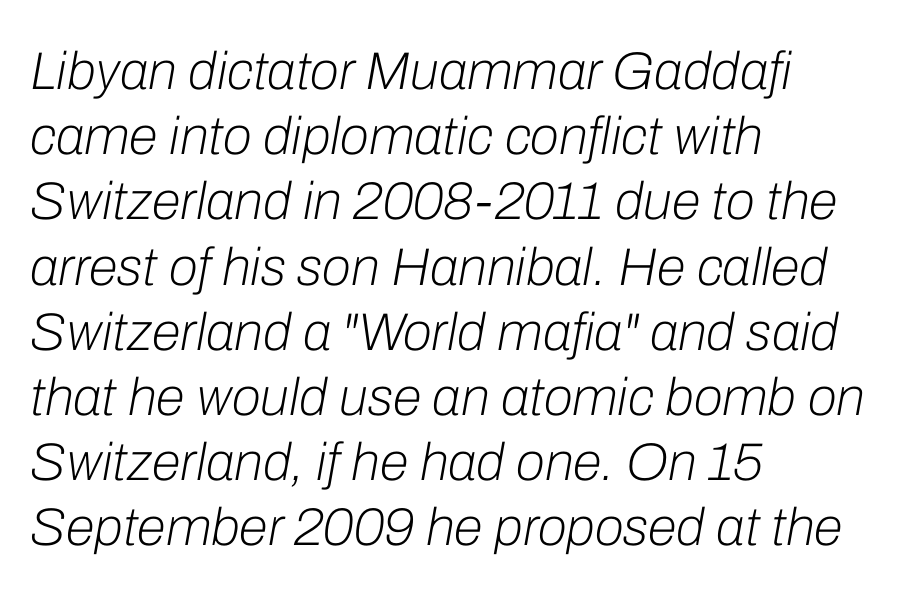
The image shows 53 px light type, italic (leaning right); set left-aligned, line spacing 1.23x, normal letter spacing, not underlined; low stroke contrast and a medium x-height.
